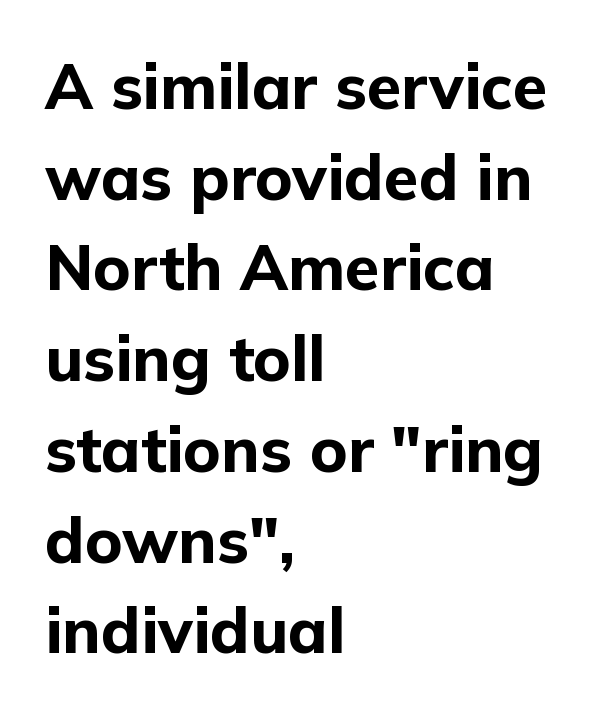
The image shows 63 px bold sans-serif type, upright; set left-aligned, normal line spacing (1.44x), normal letter spacing, not underlined; low stroke contrast and a medium x-height.
